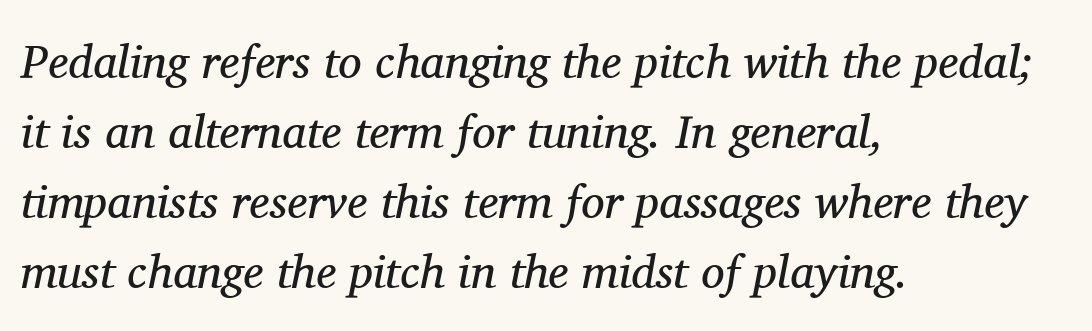
{"serif": "yes", "italic": "yes", "lean": "right", "slant_degrees": 11, "bold": "no", "weight": "regular", "width": "normal", "stroke_contrast": "medium", "x_height": "medium", "monospaced": "no", "underline": "no", "align": "left", "line_spacing": "normal", "line_spacing_ratio": 1.49, "letter_spacing": "normal", "letter_spacing_em": 0.0, "glyph_px": 47}
